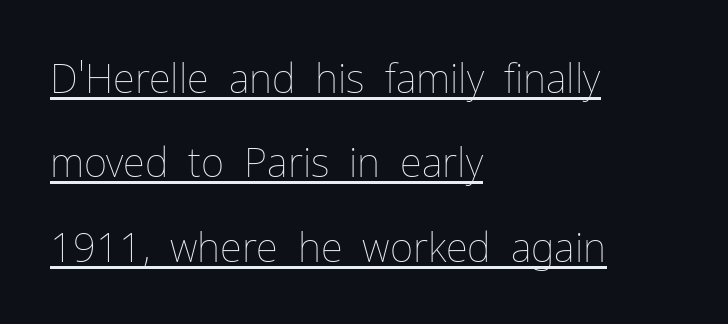
The image shows 40 px thin type, upright; set left-aligned, loose line spacing (2.11x), normal letter spacing, underlined; low stroke contrast and a medium x-height.
